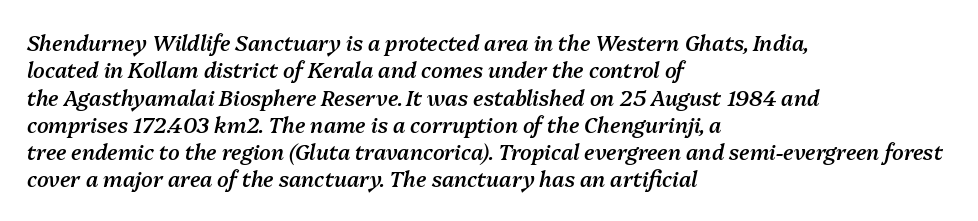
A typesetter would call this zero additional tracking. Honestly, there is no underline to notice here at all. Honestly, the row spacing looks completely unremarkable. Firm but not heavy-handed strokes: this text is semibold. The axis of the letterforms is tilted away from vertical.
